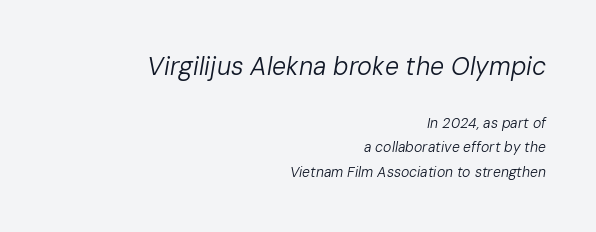
{"italic": "yes", "lean": "right", "slant_degrees": 10, "bold": "no", "underline": "no", "align": "right", "line_spacing_ratio": 1.75, "letter_spacing": "normal", "letter_spacing_em": 0.0, "larger_block": "first", "size_ratio": 1.79, "glyph_px": 25}
